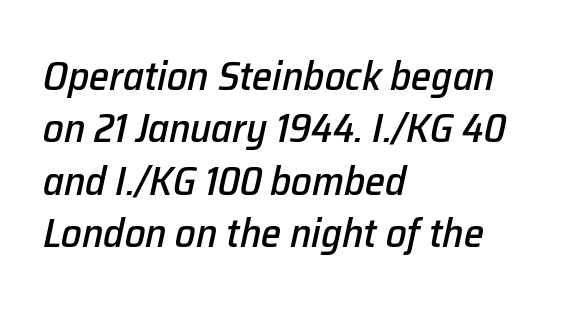
Q: Is the text italic (slanted)? A: Yes, it leans right by about 12 degrees.
Q: Is the text underlined? A: No.
Q: How is the paragraph aligned? A: Left-aligned.
Q: Is the spacing between letters normal or unusually wide? A: Normal.
Q: Is the spacing between lines tight, normal or loose? A: Normal.
Q: Width (condensed, normal, or wide)? A: Normal.
Q: Stroke contrast? A: Low.
Q: x-height? A: Medium.
Q: Monospaced? A: No.
